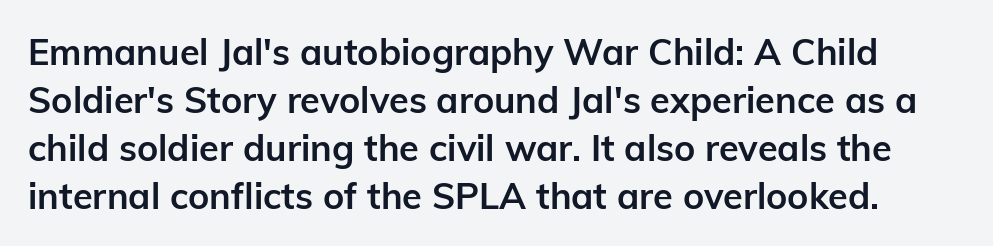
Spacing verdict: proportional, widths tailored to each character. One glance says typical: line gaps are just what's usual. Each word holds together tightly as a unit, with standard inter-letter gaps. The axis of the letterforms is exactly vertical. In terms of letterform style, serifs are entirely absent. A bare baseline throughout the passage.
